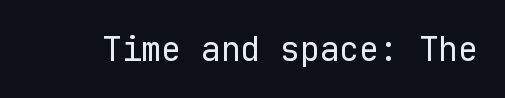
The image shows 33 px regular-weight sans-serif type, upright, monospaced; set normal letter spacing, not underlined; low stroke contrast and a medium x-height.
